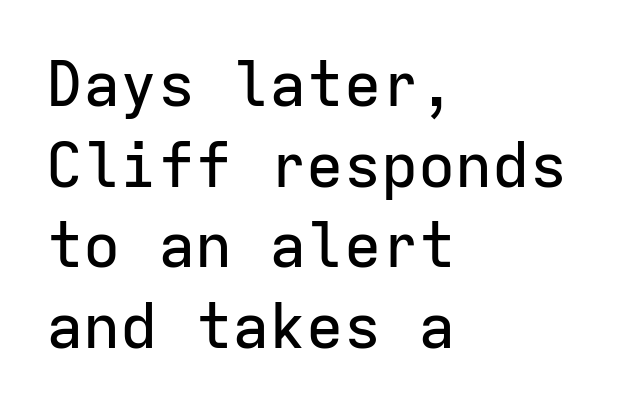
The image shows 62 px sans-serif type, upright, monospaced; set left-aligned, normal line spacing (1.3x), normal letter spacing, not underlined; low stroke contrast and a medium x-height.
